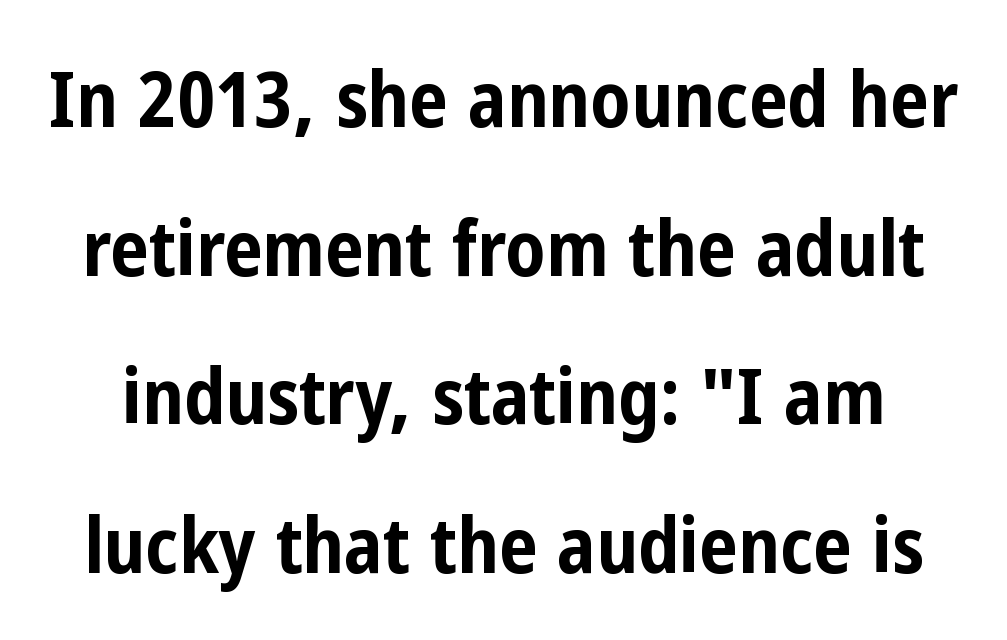
The image shows 77 px bold, condensed sans-serif type, upright; set loose line spacing (1.93x), normal letter spacing, not underlined; low stroke contrast and a medium x-height.
